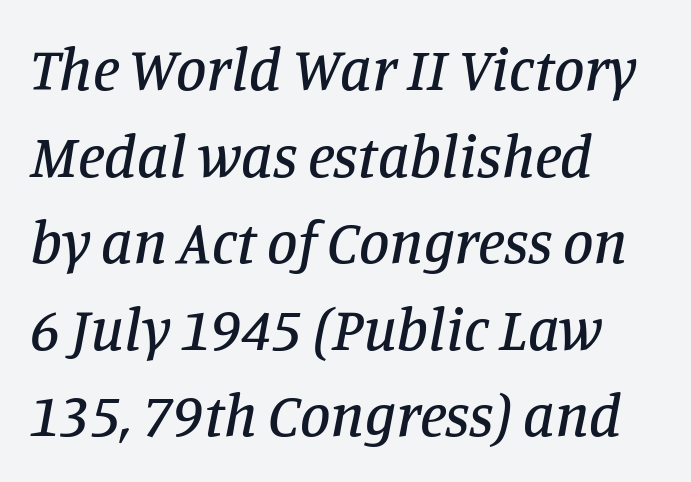
Q: Is the text italic (slanted)? A: Yes, it leans right by about 11 degrees.
Q: Is the typeface a serif or a sans-serif typeface? A: Serif.
Q: Is the text underlined? A: No.
Q: How is the paragraph aligned? A: Left-aligned.
Q: Is the spacing between letters normal or unusually wide? A: Normal.
Q: Is the spacing between lines tight, normal or loose? A: Normal.
Q: Width (condensed, normal, or wide)? A: Normal.
Q: Stroke contrast? A: Low.
Q: x-height? A: Large.
Q: Monospaced? A: No.
